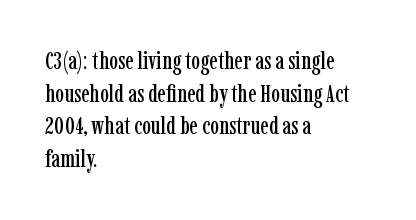
The tracking reads as untouched default to a designer's eye. Has an underline been added? It has not. Where is the straight margin? On the left. A typesetter would call this leading conventional body-copy spacing.
